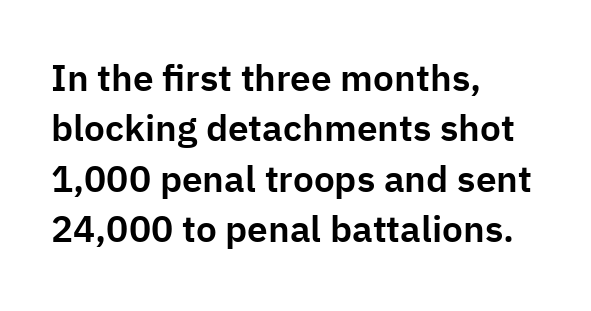
Q: Is the text italic (slanted)? A: No, it is upright.
Q: Is the typeface a serif or a sans-serif typeface? A: Sans-serif.
Q: Is the text underlined? A: No.
Q: How is the paragraph aligned? A: Left-aligned.
Q: Is the spacing between letters normal or unusually wide? A: Normal.
Q: Is the spacing between lines tight, normal or loose? A: Normal.
Q: Width (condensed, normal, or wide)? A: Normal.
Q: Stroke contrast? A: Low.
Q: x-height? A: Medium.
Q: Monospaced? A: No.
